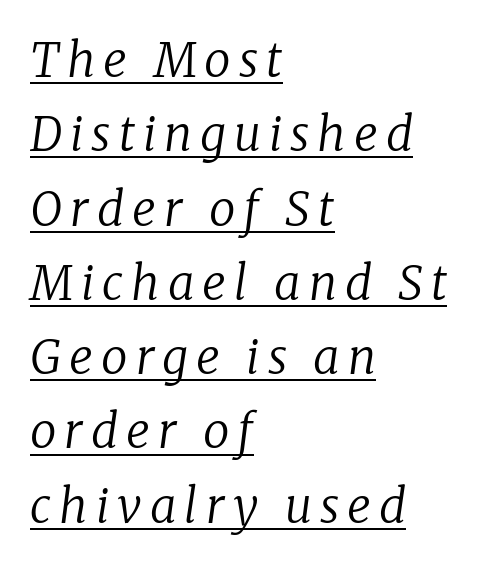
The image shows 47 px regular-weight serif type, italic (leaning right); set left-aligned, normal line spacing (1.58x), underlined; low stroke contrast and a medium x-height.
